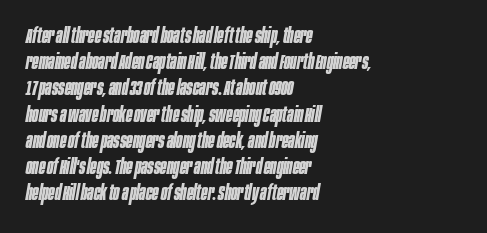
Q: Is the text bold? A: Yes.
Q: Is the text italic (slanted)? A: Yes, it leans right by about 10 degrees.
Q: Is the text underlined? A: No.
Q: How is the paragraph aligned? A: Left-aligned.
Q: Is the spacing between letters normal or unusually wide? A: Normal.
Q: Is the spacing between lines tight, normal or loose? A: Normal.
